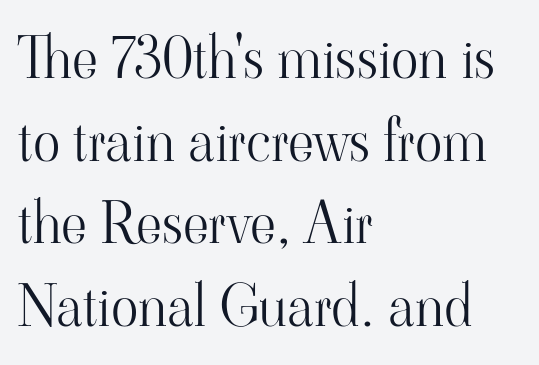
The image shows 57 px light serif type, upright; set left-aligned, normal line spacing (1.45x), normal letter spacing, not underlined; high stroke contrast and a small x-height.
